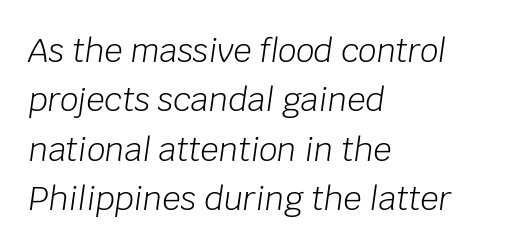
The leading is moderate, giving the passage an even texture. The ragged edge is on the right, which tells us the setting is flush left. Compared with typical body copy, the letter spacing here is the same. Heft: none added — not bold. You could not count columns in this text — the font is proportionally spaced. The space beneath each line is pristine and unruled.
